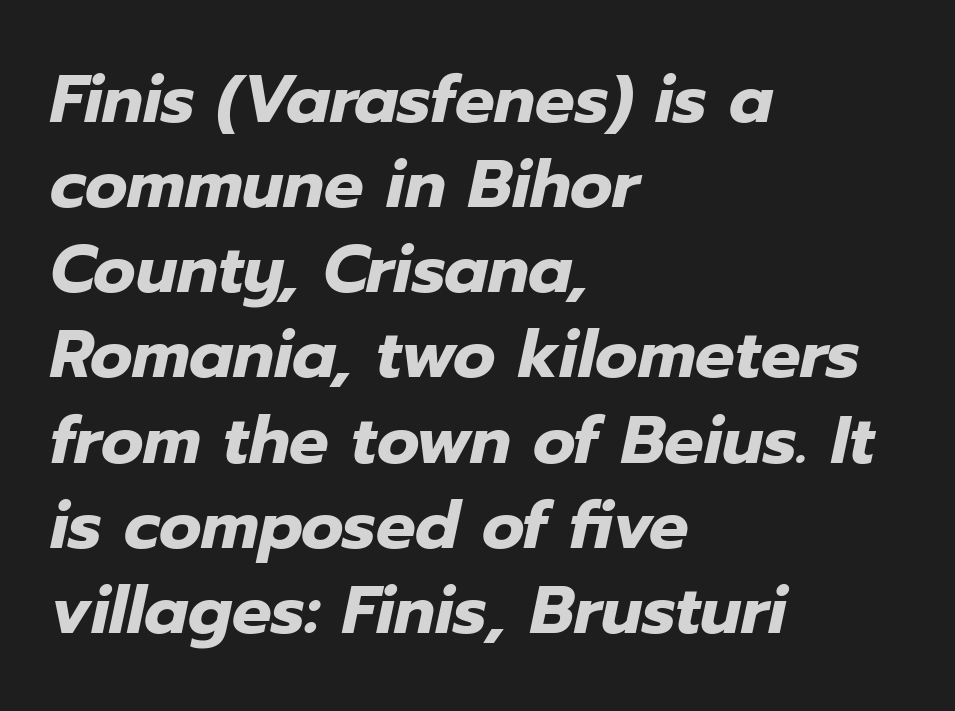
These lines sit exactly where default settings would place them. Clear beneath every line of the passage. Here the designer chose a conventional face with non-uniform glyph widths. Strokes here are thick enough to call this a true bold. One-word summary of the alignment: left.
